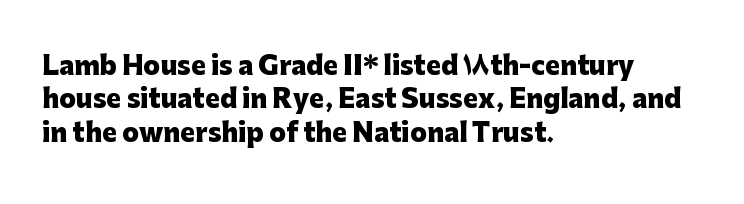
Notice how the passage keeps a crisp vertical edge on the left only. Ordinary non-slanted type is in use. This sample uses plain, unmodified letter spacing. Strong, thick strokes mark this as bold type. Normally led — the rows are evenly, conventionally spaced.
